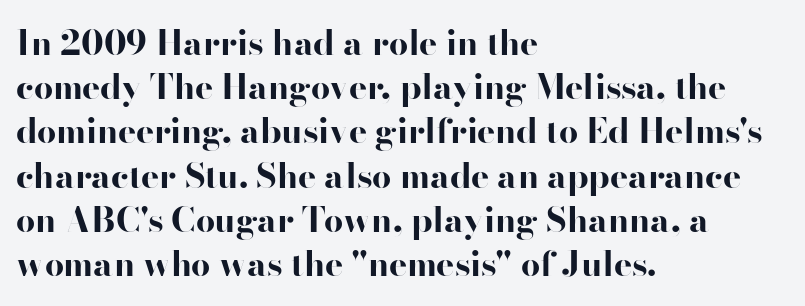
The image shows 34 px bold, wide sans-serif type, upright; set left-aligned, normal line spacing (1.3x), normal letter spacing, not underlined; high stroke contrast and a small x-height.
